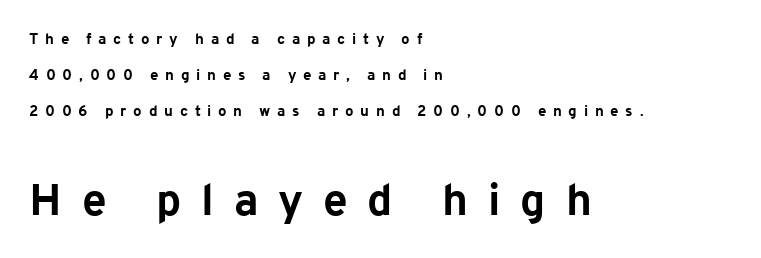
The image shows 44 px bold sans-serif type, upright; set left-aligned, loose line spacing (2.39x), unusually wide letter spacing (+0.45 em), not underlined; the second (bottom) block is 2.93x larger; low stroke contrast and a medium x-height.
